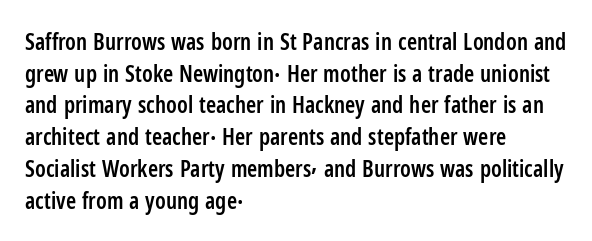
{"italic": "no", "bold": "semi", "underline": "no", "align": "left", "line_spacing": "normal", "line_spacing_ratio": 1.38, "letter_spacing": "normal", "letter_spacing_em": 0.0, "glyph_px": 23}
